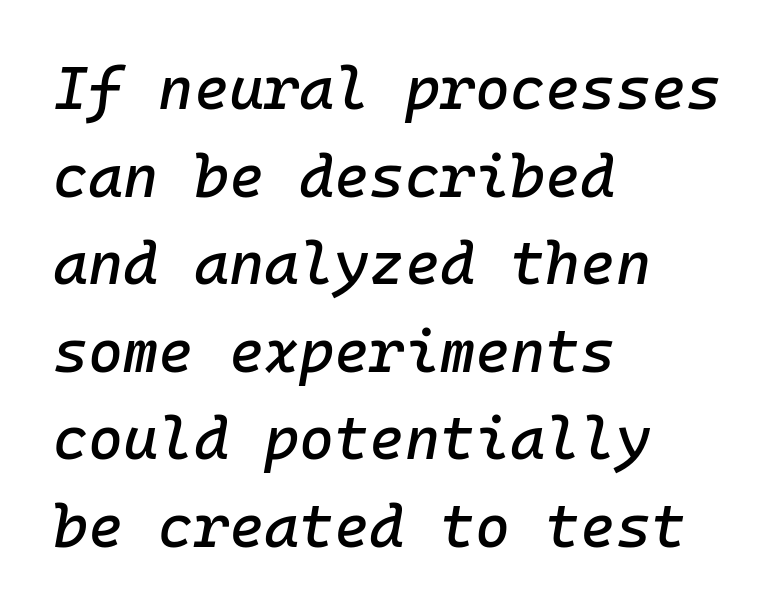
The image shows 60 px text type, italic (leaning right), monospaced; set left-aligned, normal line spacing (1.46x), normal letter spacing, not underlined; low stroke contrast and a medium x-height.
